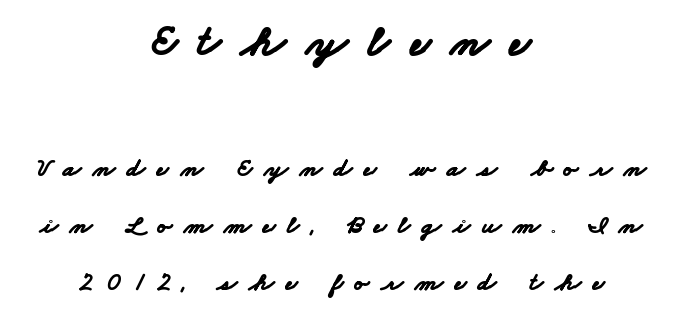
{"serif": "no", "bold": "yes", "weight": "bold", "width": "wide", "stroke_contrast": "low", "x_height": "small", "monospaced": "no", "underline": "no", "align": "center", "line_spacing": "loose", "line_spacing_ratio": 2.2, "letter_spacing": "wide", "letter_spacing_em": 0.45, "larger_block": "first", "size_ratio": 1.73, "glyph_px": 45}
